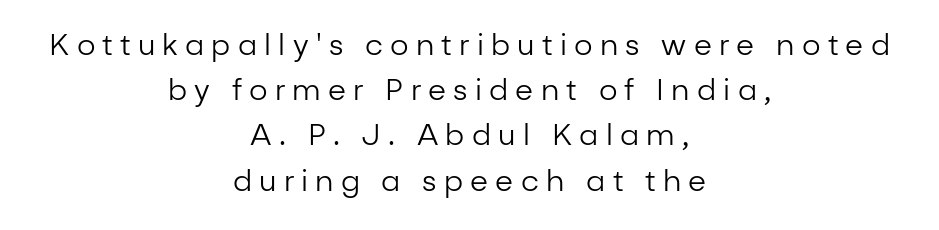
Q: Is the text bold? A: No.
Q: Is the text italic (slanted)? A: No, it is upright.
Q: Is the typeface a serif or a sans-serif typeface? A: Sans-serif.
Q: Is the text underlined? A: No.
Q: How is the paragraph aligned? A: Centered.
Q: Is the spacing between letters normal or unusually wide? A: Unusually wide.
Q: Is the spacing between lines tight, normal or loose? A: Normal.
Q: Width (condensed, normal, or wide)? A: Normal.
Q: Stroke contrast? A: Low.
Q: x-height? A: Medium.
Q: Monospaced? A: No.
